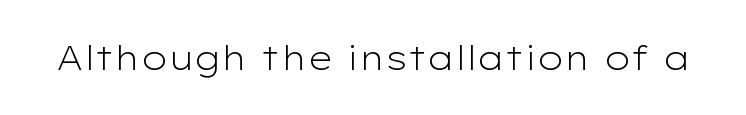
Nope, no serifs anywhere on these letters. Character widths vary here, with narrow letters taking less room than wide ones. Decoration check: the copy has no underline. Short note: letters normally spaced. Rendered with straight, roman letterforms. The font sits on the lighter half of the weight spectrum, regular included.
